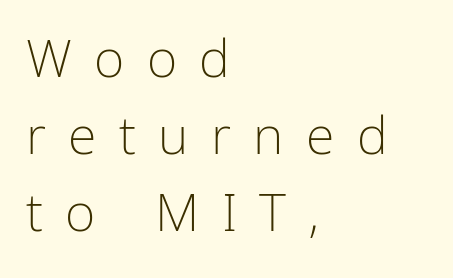
The image shows 52 px light, condensed sans-serif type, upright; set left-aligned, normal line spacing (1.48x), unusually wide letter spacing (+0.43 em), not underlined; low stroke contrast and a medium x-height.
